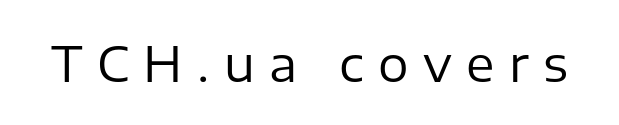
{"serif": "no", "italic": "no", "bold": "no", "weight": "regular", "width": "normal", "stroke_contrast": "low", "x_height": "medium", "monospaced": "no", "underline": "no", "letter_spacing": "wide", "letter_spacing_em": 0.3, "glyph_px": 48}
